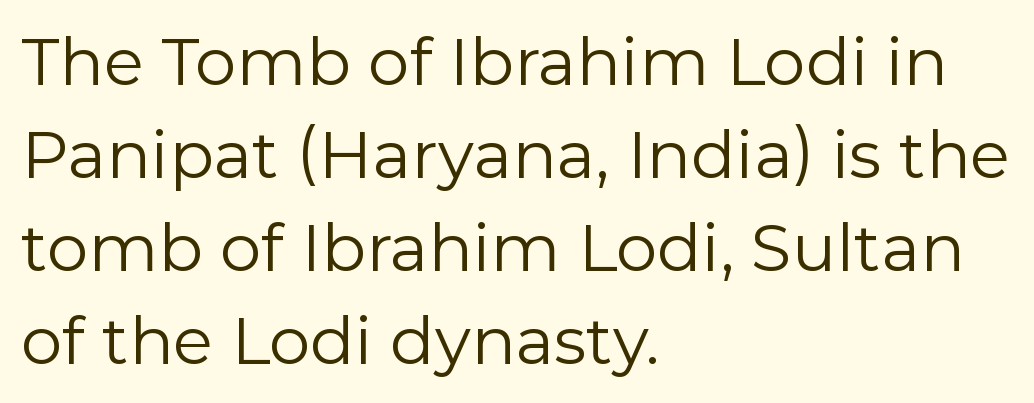
The image shows 66 px regular-weight sans-serif type, upright; set left-aligned, normal line spacing (1.41x), normal letter spacing, not underlined; low stroke contrast and a medium x-height.
